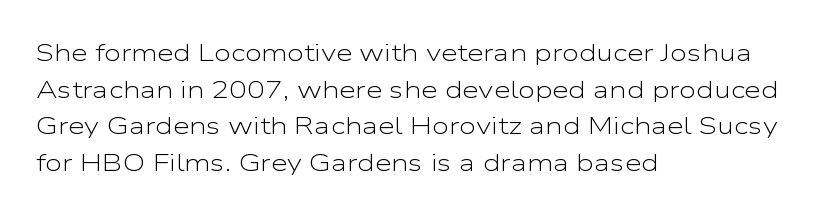
Q: Is the text bold? A: No.
Q: Is the text italic (slanted)? A: No, it is upright.
Q: Is the text underlined? A: No.
Q: How is the paragraph aligned? A: Left-aligned.
Q: Is the spacing between letters normal or unusually wide? A: Normal.
Q: Is the spacing between lines tight, normal or loose? A: Normal.
